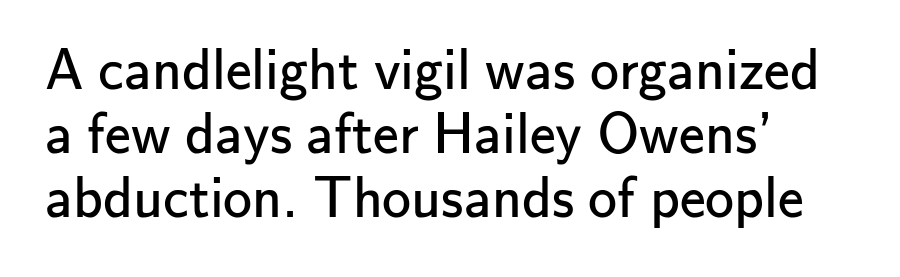
Q: Is the text bold? A: No.
Q: Is the text italic (slanted)? A: No, it is upright.
Q: Is the typeface a serif or a sans-serif typeface? A: Sans-serif.
Q: Is the text underlined? A: No.
Q: How is the paragraph aligned? A: Left-aligned.
Q: Is the spacing between letters normal or unusually wide? A: Normal.
Q: Is the spacing between lines tight, normal or loose? A: Tight.
Q: Width (condensed, normal, or wide)? A: Normal.
Q: Stroke contrast? A: Low.
Q: x-height? A: Small.
Q: Monospaced? A: No.
